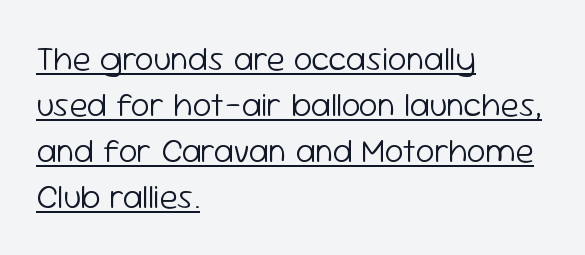
The image shows 34 px light sans-serif type, upright; set left-aligned, normal line spacing (1.35x), normal letter spacing, underlined; low stroke contrast and a medium x-height.
